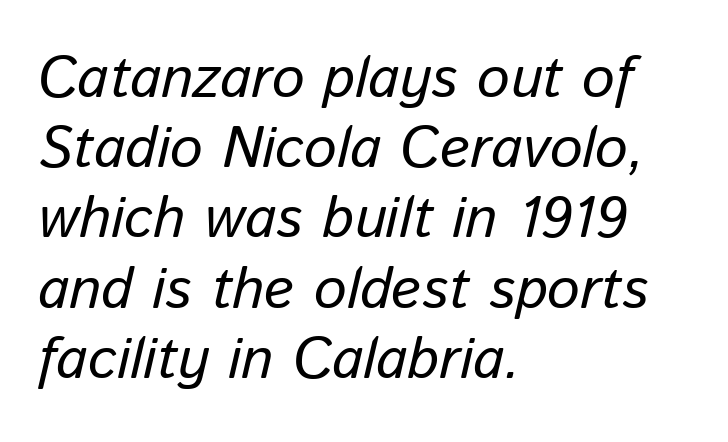
The image shows 58 px regular-weight type, italic (leaning right); set left-aligned, line spacing 1.21x, normal letter spacing, not underlined; low stroke contrast and a medium x-height.
